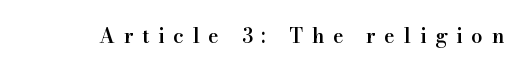
Q: Is the text bold? A: Semi-bold.
Q: Is the text italic (slanted)? A: No, it is upright.
Q: Is the text underlined? A: No.
Q: Is the spacing between letters normal or unusually wide? A: Unusually wide.
